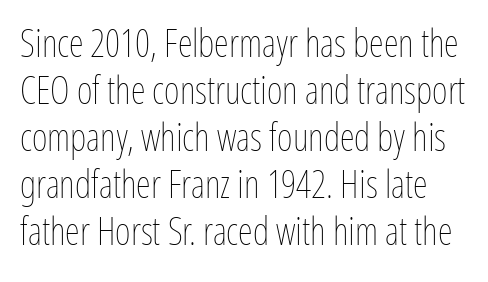
The image shows 38 px thin, condensed type, upright; set line spacing 1.24x, normal letter spacing, not underlined; low stroke contrast and a medium x-height.
